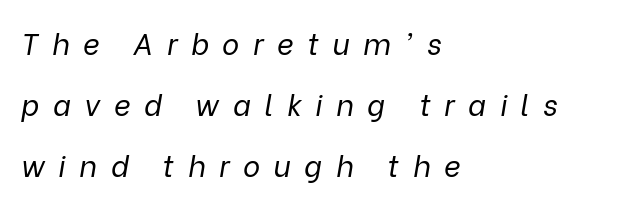
Q: Is the text bold? A: No.
Q: Is the text italic (slanted)? A: Yes, it leans right by about 9 degrees.
Q: Is the text underlined? A: No.
Q: How is the paragraph aligned? A: Left-aligned.
Q: Is the spacing between letters normal or unusually wide? A: Unusually wide.
Q: Is the spacing between lines tight, normal or loose? A: Loose.
Q: Width (condensed, normal, or wide)? A: Normal.
Q: Stroke contrast? A: Low.
Q: x-height? A: Medium.
Q: Monospaced? A: No.
